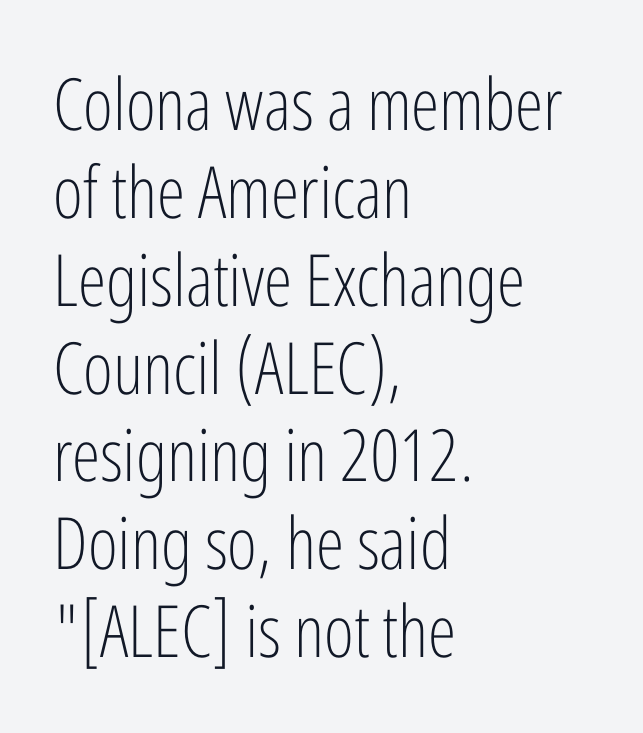
The image shows 72 px light, condensed sans-serif type, upright; set left-aligned, line spacing 1.22x, normal letter spacing, not underlined; low stroke contrast and a medium x-height.
